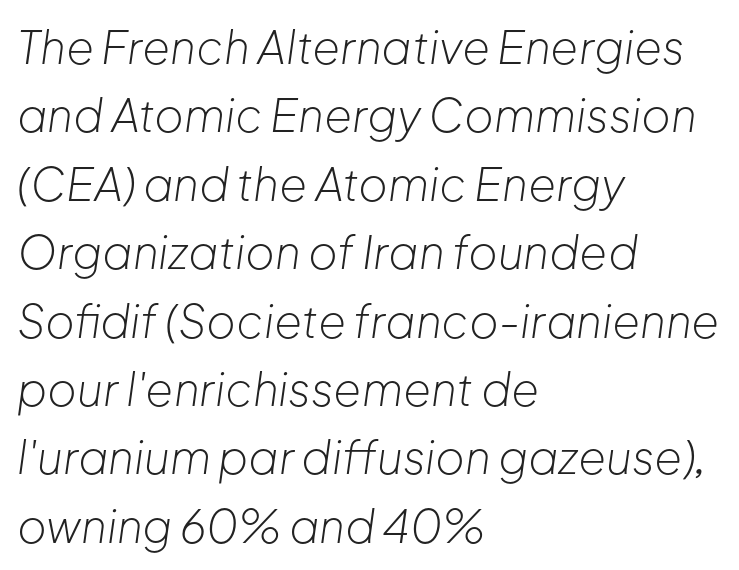
Bold? No — there's no thickening of the strokes. Think of a printed novel: that variable character pitch is what you see here. These lines stack with their left ends in a neat column. You could call the tracking neutral — neither tight nor loose.
